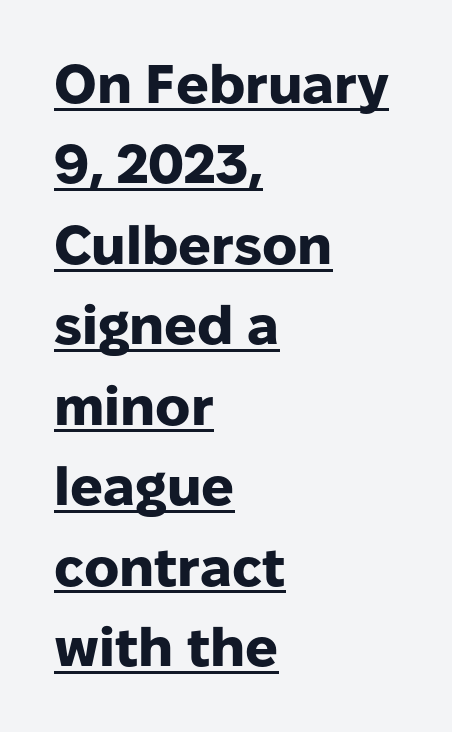
Q: Is the text bold? A: Yes.
Q: Is the text italic (slanted)? A: No, it is upright.
Q: Is the typeface a serif or a sans-serif typeface? A: Sans-serif.
Q: Is the text underlined? A: Yes.
Q: How is the paragraph aligned? A: Left-aligned.
Q: Is the spacing between letters normal or unusually wide? A: Normal.
Q: Is the spacing between lines tight, normal or loose? A: Normal.
Q: Width (condensed, normal, or wide)? A: Normal.
Q: Stroke contrast? A: Low.
Q: x-height? A: Medium.
Q: Monospaced? A: No.
